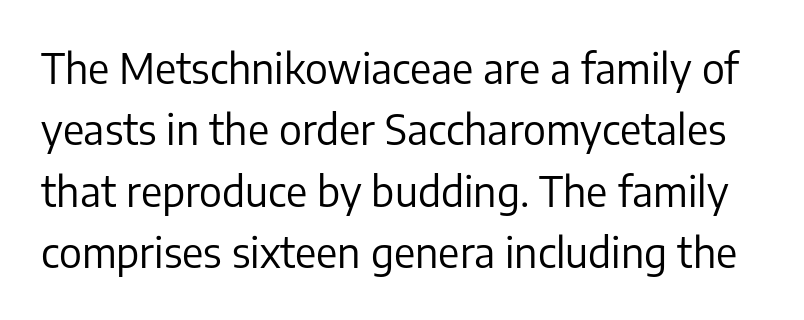
{"serif": "no", "italic": "no", "bold": "no", "weight": "regular", "width": "normal", "stroke_contrast": "low", "x_height": "medium", "monospaced": "no", "underline": "no", "line_spacing": "normal", "line_spacing_ratio": 1.5, "letter_spacing": "normal", "letter_spacing_em": 0.0, "glyph_px": 41}
